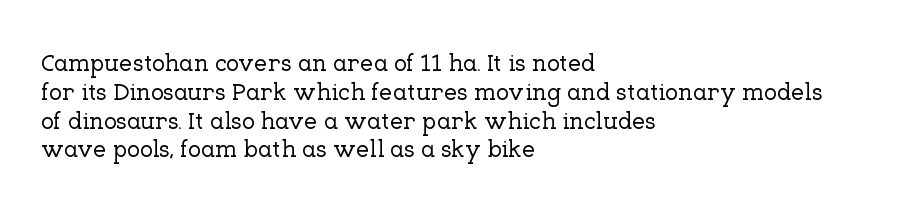
The image shows 24 px text type, upright; set left-aligned, line spacing 1.2x, normal letter spacing, not underlined.
